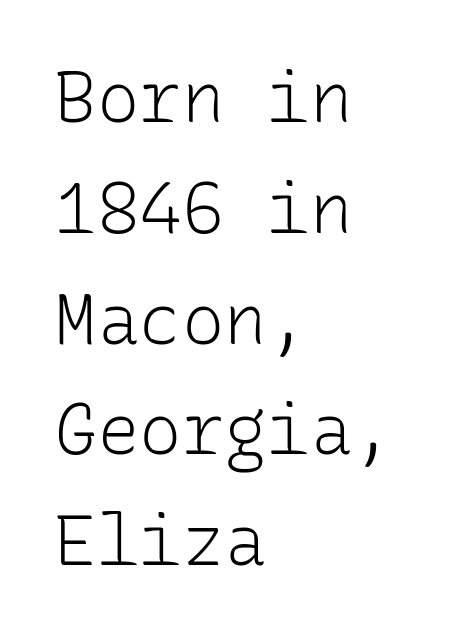
Q: Is the text bold? A: No.
Q: Is the text italic (slanted)? A: No, it is upright.
Q: Is the typeface a serif or a sans-serif typeface? A: Sans-serif.
Q: Is the text underlined? A: No.
Q: How is the paragraph aligned? A: Left-aligned.
Q: Is the spacing between letters normal or unusually wide? A: Normal.
Q: Is the spacing between lines tight, normal or loose? A: Normal.
Q: Width (condensed, normal, or wide)? A: Normal.
Q: Stroke contrast? A: Low.
Q: x-height? A: Medium.
Q: Monospaced? A: Yes.
